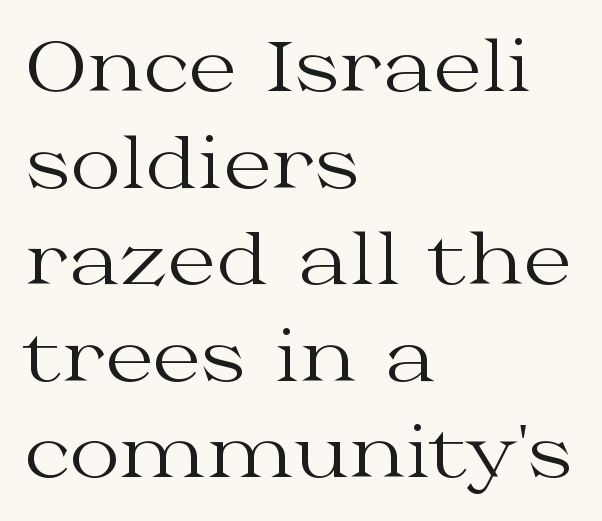
The image shows 69 px regular-weight, wide serif type, upright; set left-aligned, normal line spacing (1.4x), normal letter spacing, not underlined; medium stroke contrast and a medium x-height.
